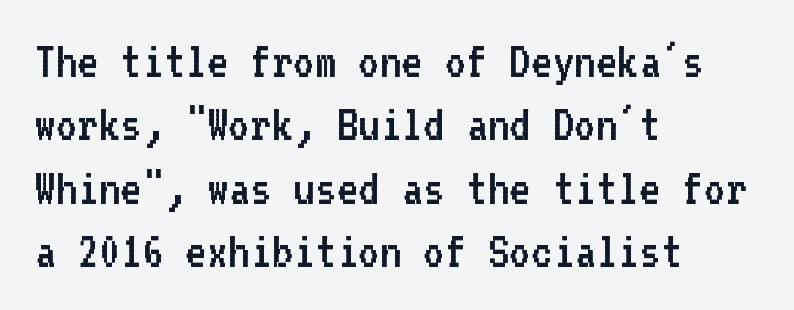
Q: Is the text bold? A: No.
Q: Is the text italic (slanted)? A: No, it is upright.
Q: Is the typeface a serif or a sans-serif typeface? A: Sans-serif.
Q: Is the text underlined? A: No.
Q: How is the paragraph aligned? A: Left-aligned.
Q: Is the spacing between letters normal or unusually wide? A: Normal.
Q: Width (condensed, normal, or wide)? A: Normal.
Q: Stroke contrast? A: Low.
Q: x-height? A: Medium.
Q: Monospaced? A: Yes.
